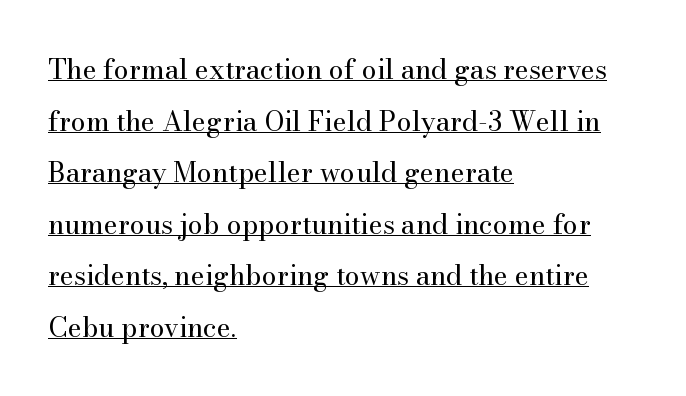
{"italic": "no", "bold": "no", "underline": "yes", "align": "left", "line_spacing": "loose", "line_spacing_ratio": 1.91, "letter_spacing": "normal", "letter_spacing_em": 0.0, "glyph_px": 27}
